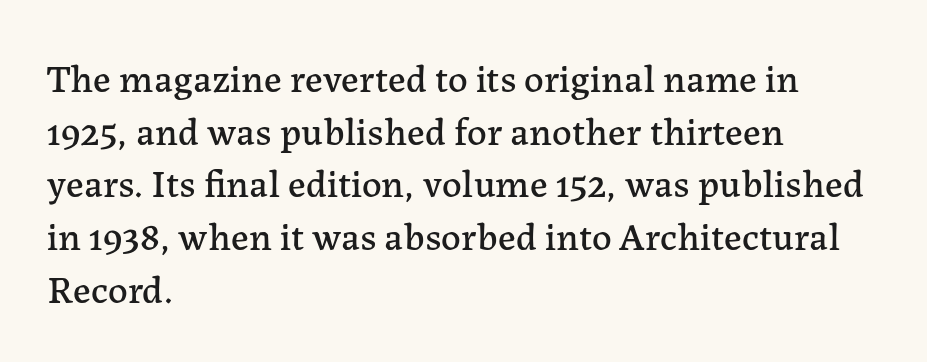
{"serif": "yes", "italic": "no", "width": "normal", "stroke_contrast": "low", "x_height": "medium", "monospaced": "no", "underline": "no", "align": "left", "line_spacing": "normal", "line_spacing_ratio": 1.35, "letter_spacing": "normal", "letter_spacing_em": 0.0, "glyph_px": 39}
